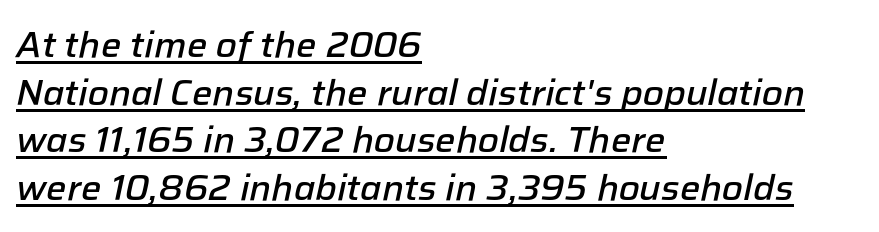
{"italic": "yes", "lean": "right", "slant_degrees": 12, "bold": "semi", "weight": "semibold", "width": "normal", "stroke_contrast": "low", "x_height": "medium", "monospaced": "no", "underline": "yes", "align": "left", "line_spacing": "normal", "line_spacing_ratio": 1.32, "letter_spacing": "normal", "letter_spacing_em": 0.0, "glyph_px": 36}
